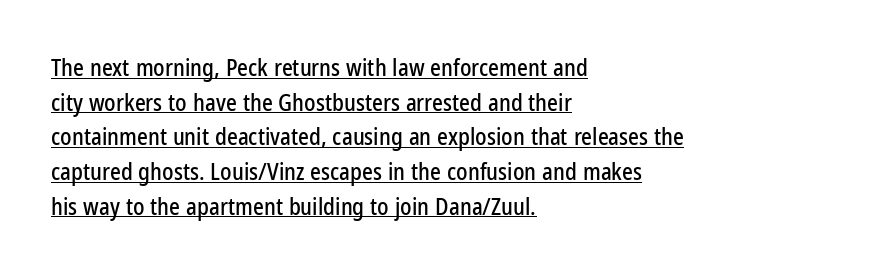
{"italic": "no", "underline": "yes", "align": "left", "line_spacing": "normal", "line_spacing_ratio": 1.51, "letter_spacing": "normal", "letter_spacing_em": 0.0, "glyph_px": 23}
